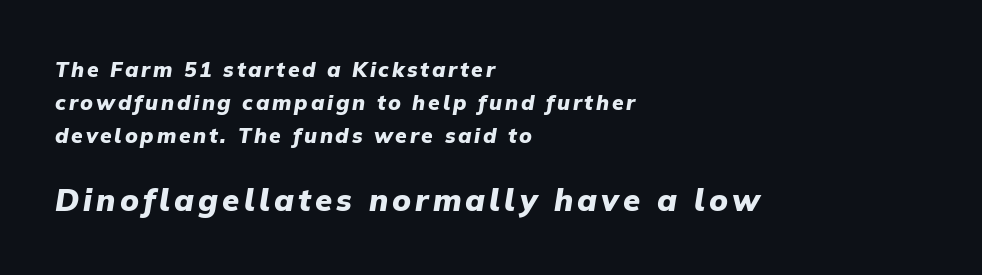
The image shows 31 px heavy type, italic (leaning right); set left-aligned, normal line spacing (1.58x), not underlined; the second (bottom) block is 1.48x larger; low stroke contrast and a medium x-height.
